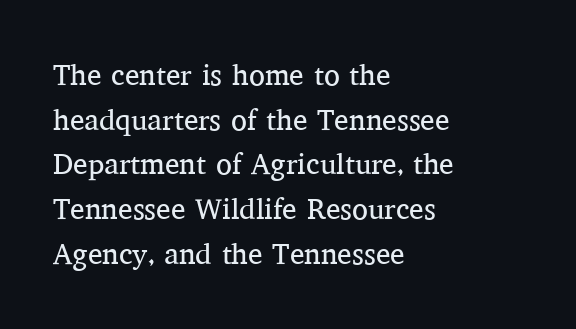
Q: Is the text bold? A: No.
Q: Is the text italic (slanted)? A: No, it is upright.
Q: Is the typeface a serif or a sans-serif typeface? A: Serif.
Q: Is the text underlined? A: No.
Q: How is the paragraph aligned? A: Left-aligned.
Q: Is the spacing between letters normal or unusually wide? A: Normal.
Q: Is the spacing between lines tight, normal or loose? A: Normal.
Q: Width (condensed, normal, or wide)? A: Normal.
Q: Stroke contrast? A: Medium.
Q: x-height? A: Medium.
Q: Monospaced? A: No.
